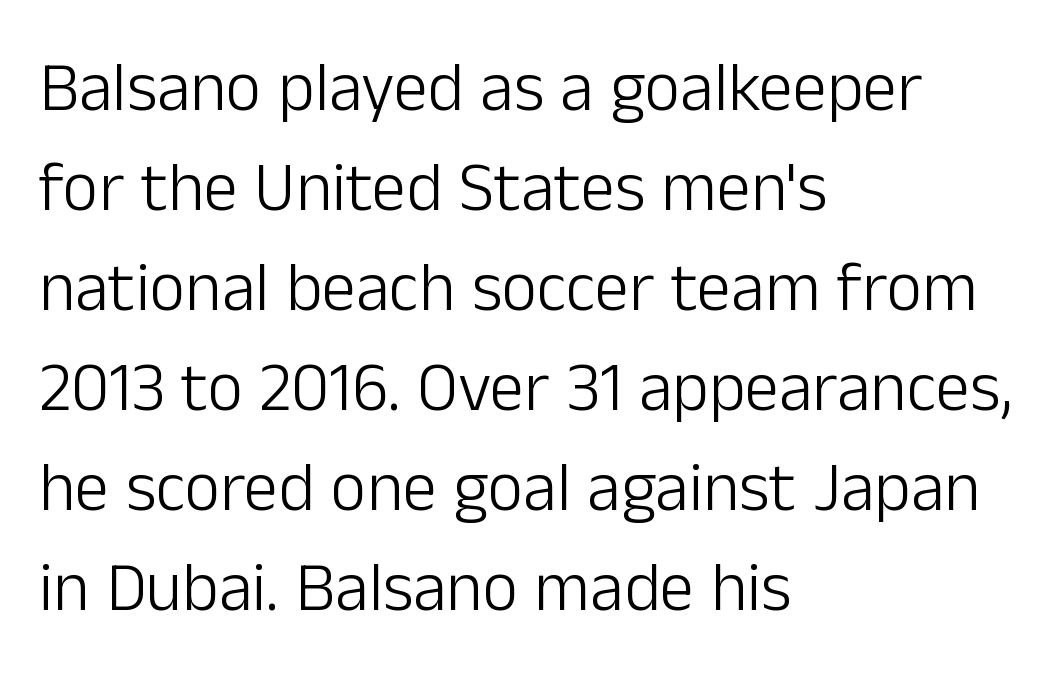
The image shows 69 px light sans-serif type, upright; set left-aligned, normal line spacing (1.45x), normal letter spacing, not underlined; low stroke contrast and a medium x-height.
